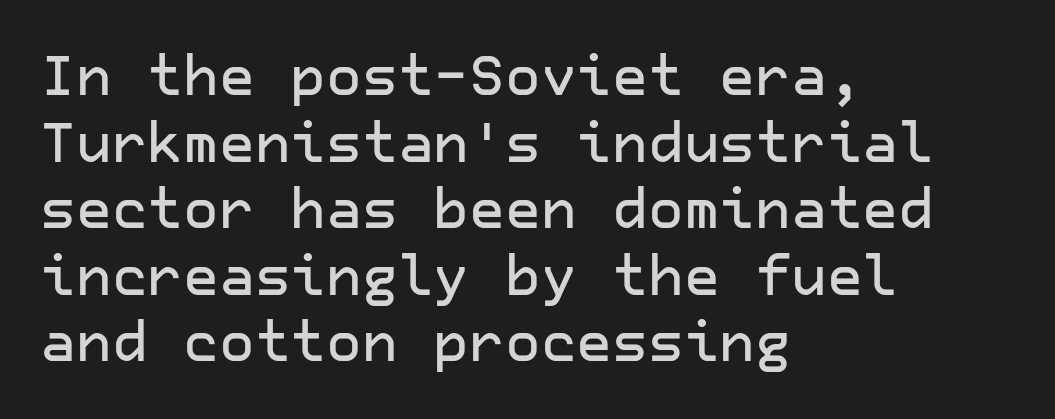
{"serif": "no", "italic": "no", "width": "normal", "stroke_contrast": "low", "x_height": "medium", "underline": "no", "align": "left", "line_spacing_ratio": 1.21, "letter_spacing": "normal", "letter_spacing_em": 0.0, "glyph_px": 55}
